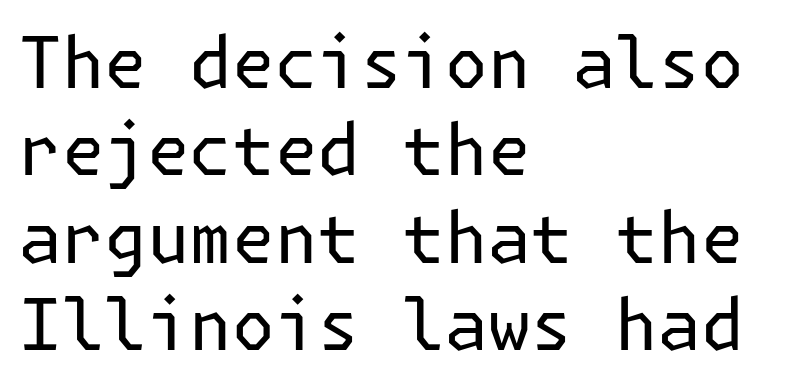
{"serif": "no", "italic": "no", "bold": "no", "weight": "regular", "width": "normal", "stroke_contrast": "low", "x_height": "medium", "underline": "no", "align": "left", "line_spacing_ratio": 1.23, "letter_spacing": "normal", "letter_spacing_em": 0.0, "glyph_px": 71}
